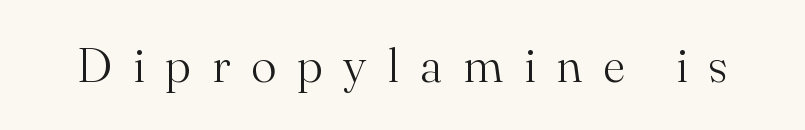
Heaviness? Minimal to ordinary, like unemphasized prose. Is this a fixed-width face? No — the glyphs have proportional, varying widths. The area under the type is left untouched. Does extra space separate the letters? Yes, quite a lot of it. Are there feet on the stems? There are — it's a serif.
